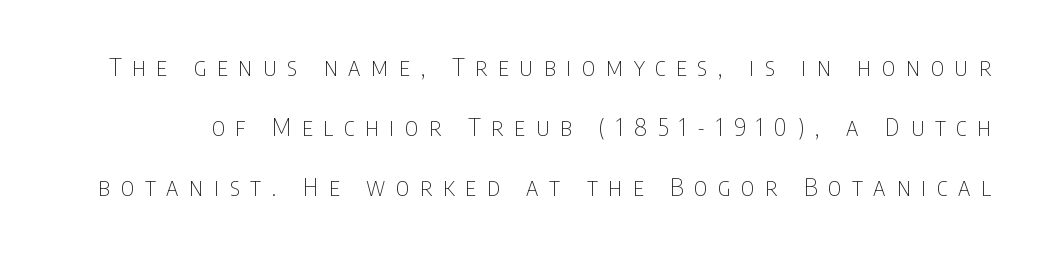
{"italic": "no", "bold": "no", "underline": "no", "line_spacing": "loose", "line_spacing_ratio": 2.41, "letter_spacing": "wide", "letter_spacing_em": 0.43, "glyph_px": 25}
